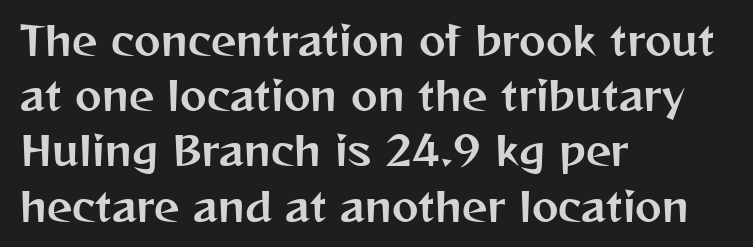
The image shows 40 px sans-serif type, upright; set left-aligned, normal line spacing (1.38x), normal letter spacing, not underlined; medium stroke contrast and a medium x-height.
